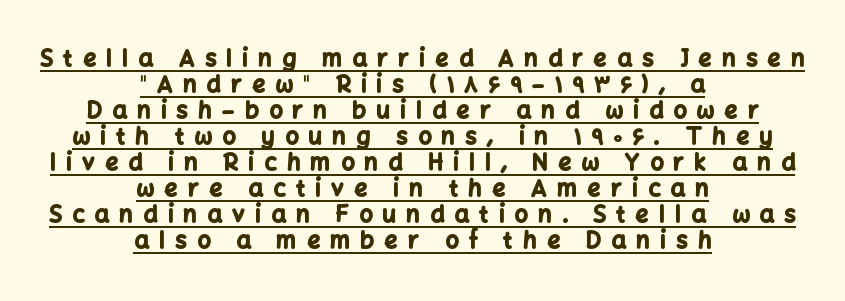
Set as a true bold cut, around the 700 mark. Casual observation: everything's sitting right in the middle. Italic: no, the glyphs are upright roman. Tracking value appears strongly positive — letters spread wide. Each new line begins almost immediately beneath the previous one. Check the space under the baseline: a stroke is drawn there.
